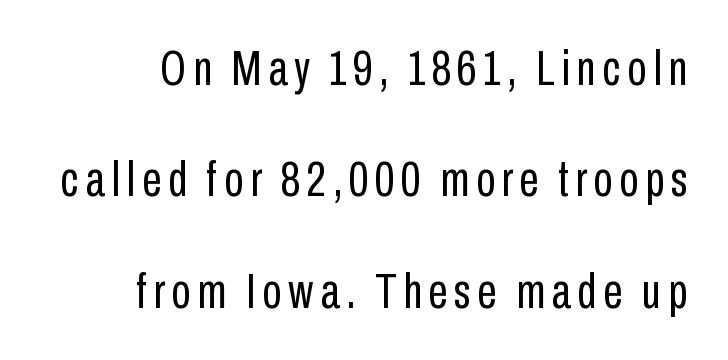
The image shows 50 px regular-weight, condensed sans-serif type, upright; set loose line spacing (2.23x), not underlined; low stroke contrast and a medium x-height.
